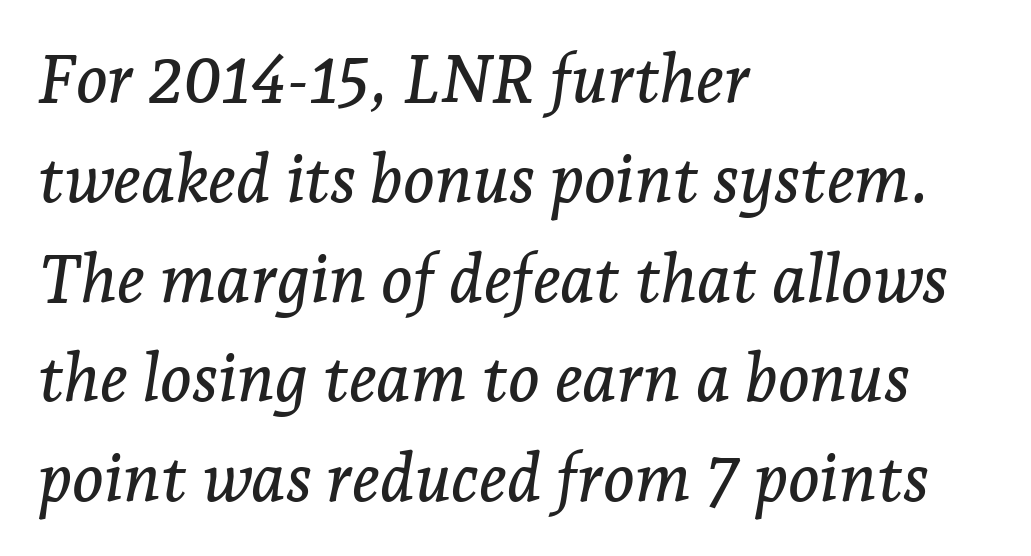
One-word summary of the alignment: left. Caption: standard tracking, unaltered. The face used here has a pronounced slope to its letters. Students, observe: this is what conventionally led text looks like.
